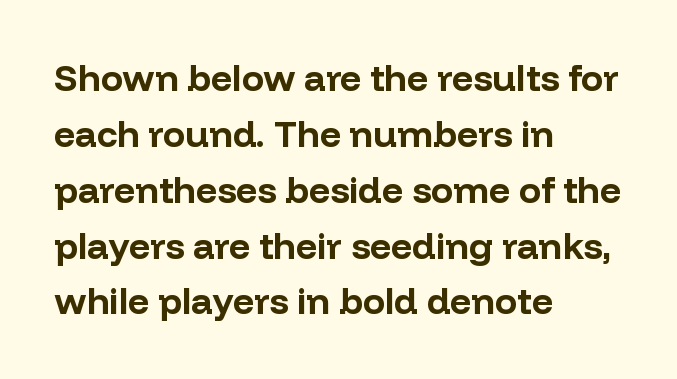
Strong, thick strokes mark this as bold type. Stroke terminals: plain, sans-serif. Posture: vertical. The leading is moderate, giving the passage an even texture. A typesetter would call this proportional, since set widths differ per character. No extra tracking has been applied to these lines.
